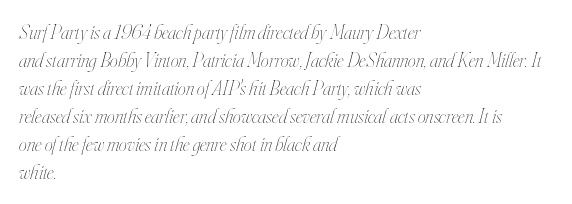
The passage shown leans; its letterforms are oblique. The passage shown is not bold in any degree. Default kerning and tracking; the words read as compact shapes. A student would call this left alignment; a typographer would say flush left, rag right. Vertically, the passage feels balanced, rows spaced as you'd expect. The zone under the glyphs is completely vacant.
